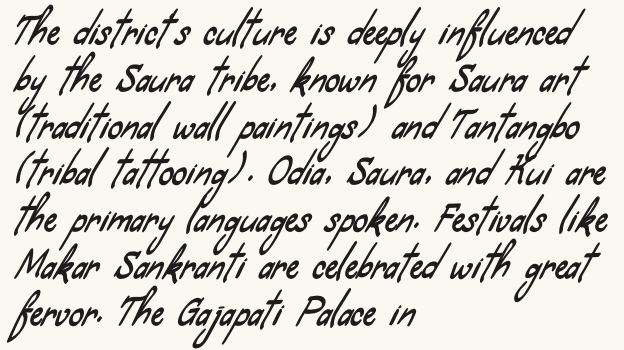
Q: Is the typeface a serif or a sans-serif typeface? A: Sans-serif.
Q: Is the text underlined? A: No.
Q: How is the paragraph aligned? A: Left-aligned.
Q: Is the spacing between letters normal or unusually wide? A: Normal.
Q: Is the spacing between lines tight, normal or loose? A: Normal.
Q: Width (condensed, normal, or wide)? A: Condensed.
Q: Stroke contrast? A: Low.
Q: x-height? A: Small.
Q: Monospaced? A: No.
